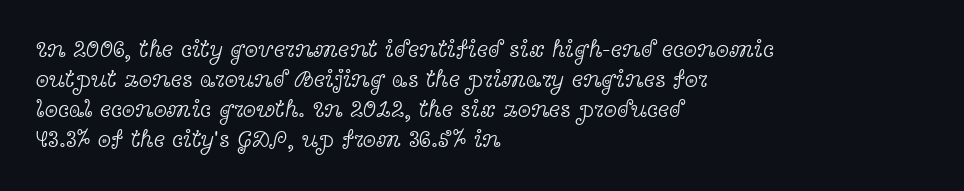
The image shows 24 px text type, upright; set left-aligned, normal line spacing (1.25x), normal letter spacing, not underlined.
